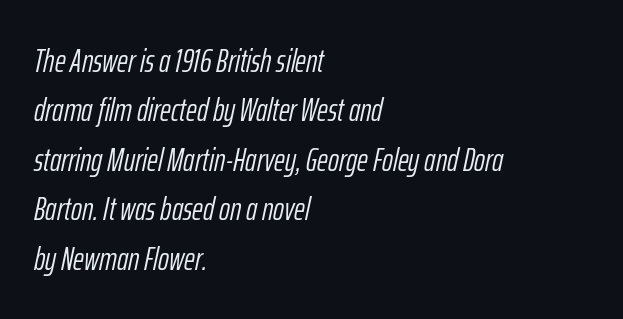
Q: Is the text bold? A: No.
Q: Is the text italic (slanted)? A: Yes, it leans right by about 12 degrees.
Q: Is the text underlined? A: No.
Q: How is the paragraph aligned? A: Left-aligned.
Q: Is the spacing between letters normal or unusually wide? A: Normal.
Q: Is the spacing between lines tight, normal or loose? A: Normal.
Q: Width (condensed, normal, or wide)? A: Condensed.
Q: Stroke contrast? A: Low.
Q: x-height? A: Medium.
Q: Monospaced? A: No.
